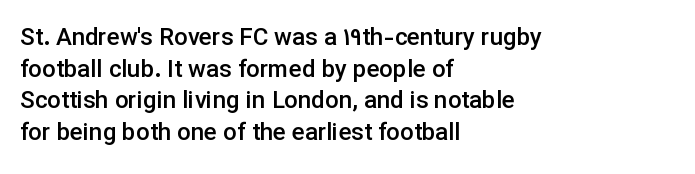
Slightly chunky letters — semibold, I'd say, not full bold. Letter spacing: default. The string is rendered with underlining switched off. Does the leading feel generous? No, just average. These lines are set flush left with a ragged right edge. The letters stand upright; this is a roman face.
